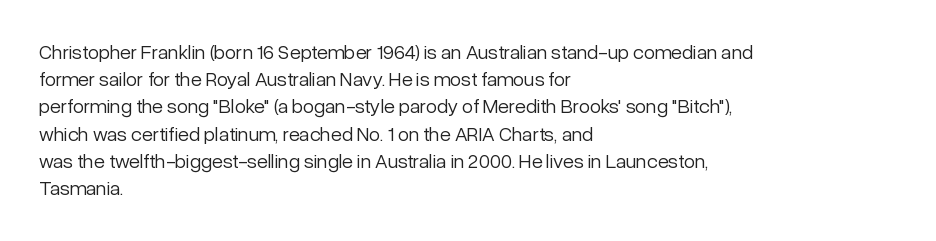
The text block is weighted toward the left margin, trailing off unevenly rightward. Summary of vertical rhythm: regular, with standard interline spacing. Spacing between characters is what you'd get straight out of the box. The letterforms sit at book weight or below.
